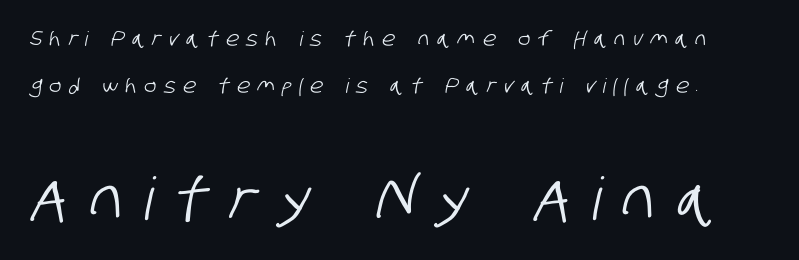
Q: Is the typeface a serif or a sans-serif typeface? A: Sans-serif.
Q: Is the text underlined? A: No.
Q: Is the spacing between letters normal or unusually wide? A: Unusually wide.
Q: Is the spacing between lines tight, normal or loose? A: Loose.
Q: Which block of text is set in a larger size, the first (top) or the second (bottom)? A: The second (bottom) one.
Q: Width (condensed, normal, or wide)? A: Condensed.
Q: Stroke contrast? A: Low.
Q: x-height? A: Large.
Q: Monospaced? A: No.
